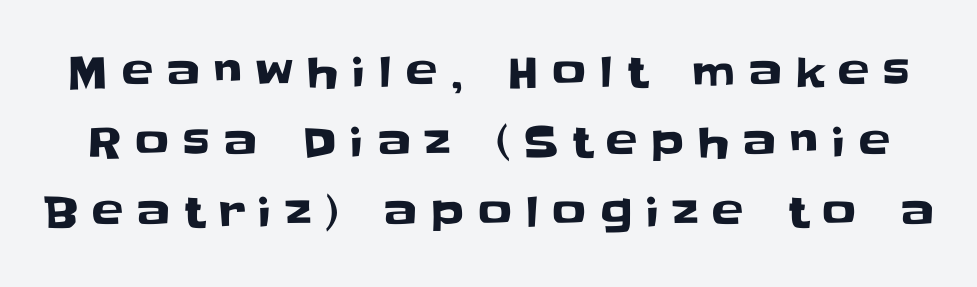
Check the space under the baseline: it is left empty. Look at the bottom of the vertical strokes: they stop flat, with no serifs. Display-style spreading of the glyphs; the letterfit is very open. The leading is moderate, giving the passage an even texture. The typography opts for an upright posture over an oblique one. The passage shown is typed in a proportional face where columns would drift.
